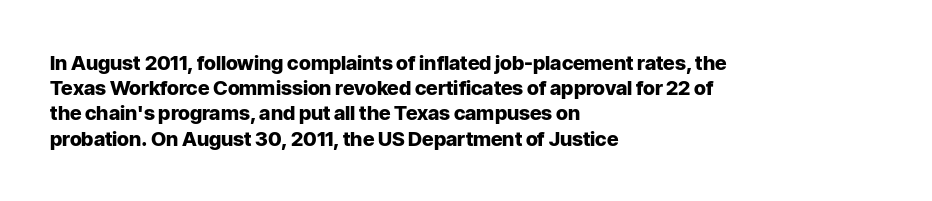
The space directly below the letters is spotless. This rendering uses left alignment, leaving the right contour irregular. The typography opts for an upright posture over an oblique one. Each word holds together tightly as a unit, with standard inter-letter gaps. Pretty heavy lettering here — definitely bold.
